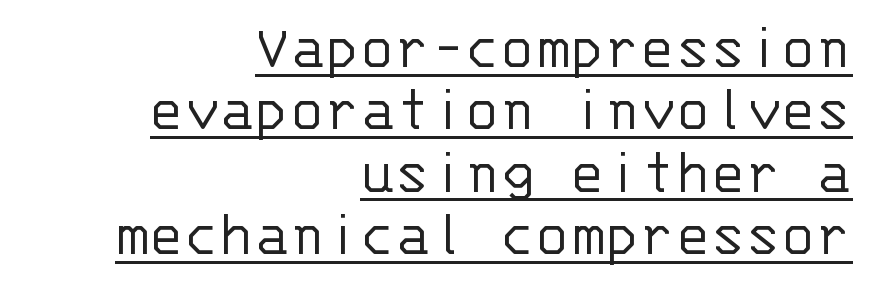
Q: Is the text bold? A: No.
Q: Is the text italic (slanted)? A: No, it is upright.
Q: Is the typeface a serif or a sans-serif typeface? A: Sans-serif.
Q: Is the text underlined? A: Yes.
Q: How is the paragraph aligned? A: Right-aligned.
Q: Is the spacing between letters normal or unusually wide? A: Normal.
Q: Is the spacing between lines tight, normal or loose? A: Tight.
Q: Width (condensed, normal, or wide)? A: Normal.
Q: Stroke contrast? A: Low.
Q: x-height? A: Large.
Q: Monospaced? A: Yes.
